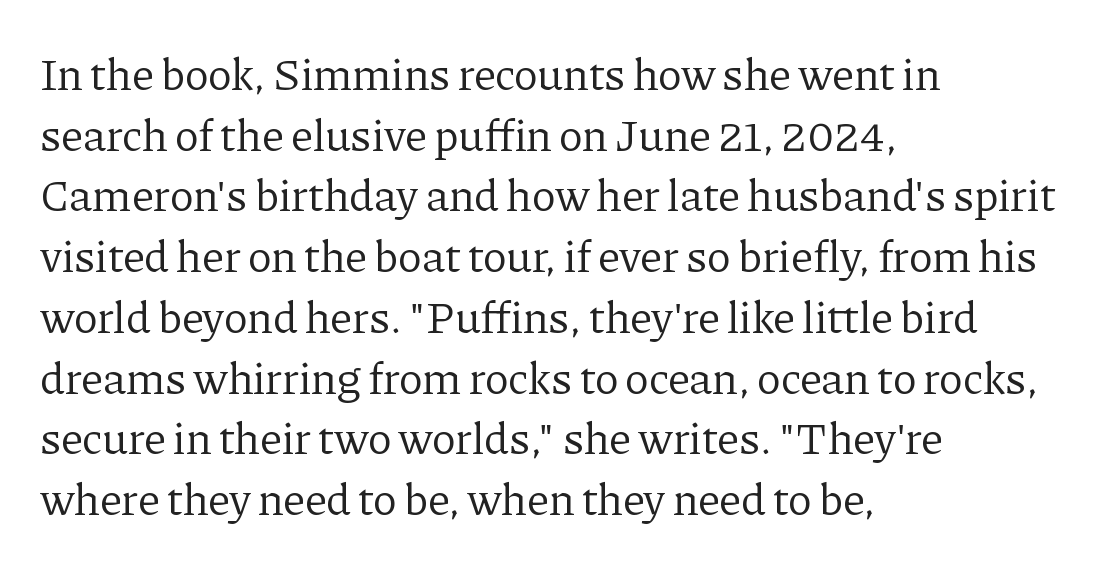
The image shows 45 px regular-weight serif type, upright; set left-aligned, normal line spacing (1.35x), normal letter spacing, not underlined; low stroke contrast and a medium x-height.
